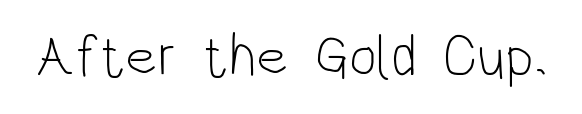
The image shows 59 px light, condensed sans-serif type, upright; set normal letter spacing, not underlined; low stroke contrast and a large x-height.
